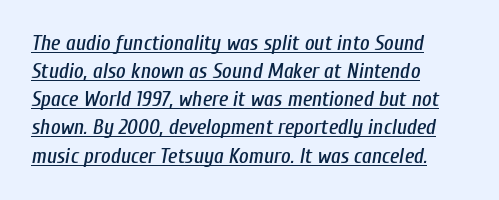
{"italic": "yes", "lean": "right", "slant_degrees": 10, "underline": "yes", "align": "left", "line_spacing": "normal", "line_spacing_ratio": 1.34, "letter_spacing": "normal", "letter_spacing_em": 0.0, "glyph_px": 21}
